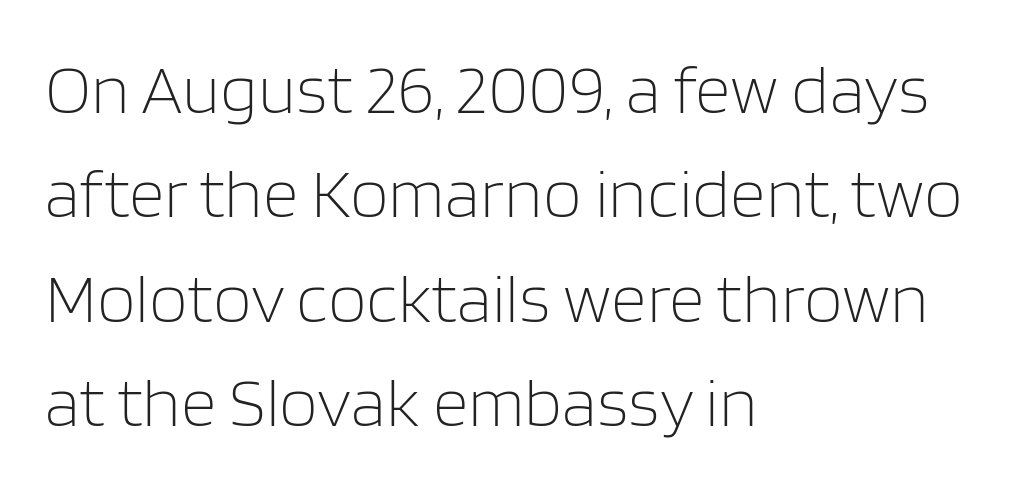
How would I describe the line gaps? Plain and ordinary. The font sits on the lighter half of the weight spectrum, regular included. Each word holds together tightly as a unit, with standard inter-letter gaps. Descender tails drop into unmarked territory. The face used here is a sans, in the tradition of grotesques and geometrics. The axis of the letterforms is exactly vertical.
